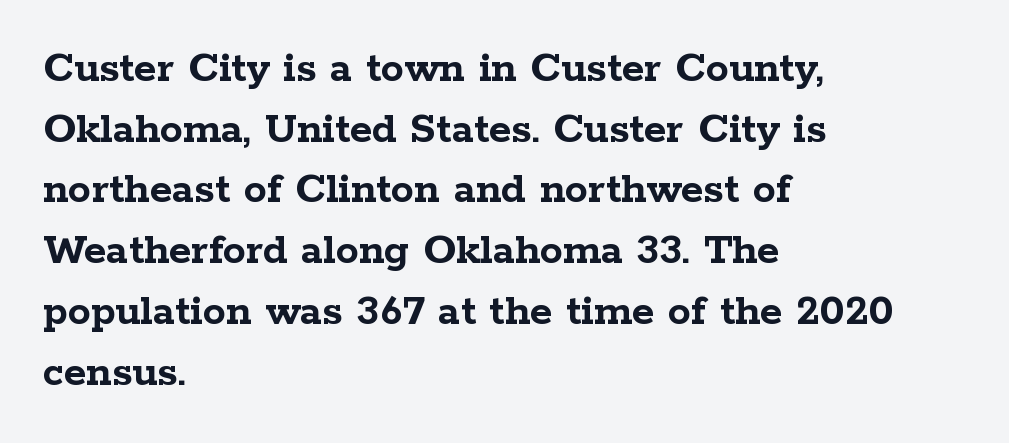
The image shows 46 px semibold, wide serif type, upright; set left-aligned, normal line spacing (1.32x), normal letter spacing, not underlined; low stroke contrast and a medium x-height.
